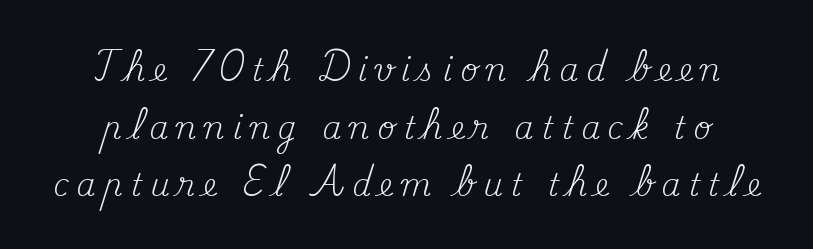
The image shows 30 px regular-weight serif type; set loose line spacing (1.92x), unusually wide letter spacing (+0.27 em), not underlined; medium stroke contrast and a small x-height.
